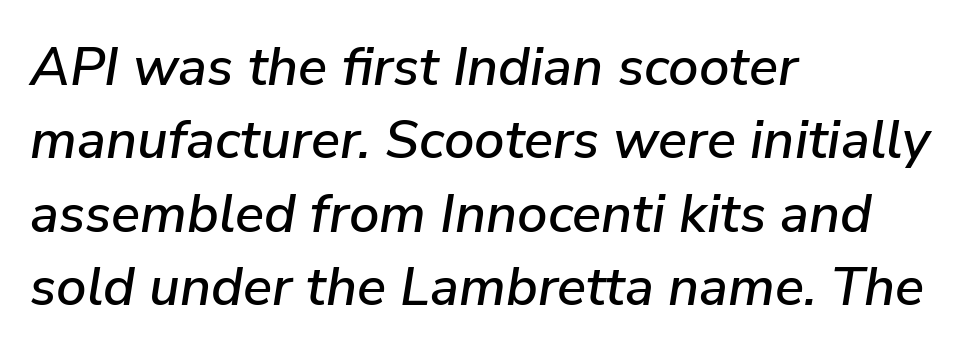
Q: Is the text italic (slanted)? A: Yes, it leans right by about 9 degrees.
Q: Is the text underlined? A: No.
Q: How is the paragraph aligned? A: Left-aligned.
Q: Is the spacing between letters normal or unusually wide? A: Normal.
Q: Is the spacing between lines tight, normal or loose? A: Normal.
Q: Width (condensed, normal, or wide)? A: Normal.
Q: Stroke contrast? A: Low.
Q: x-height? A: Medium.
Q: Monospaced? A: No.
